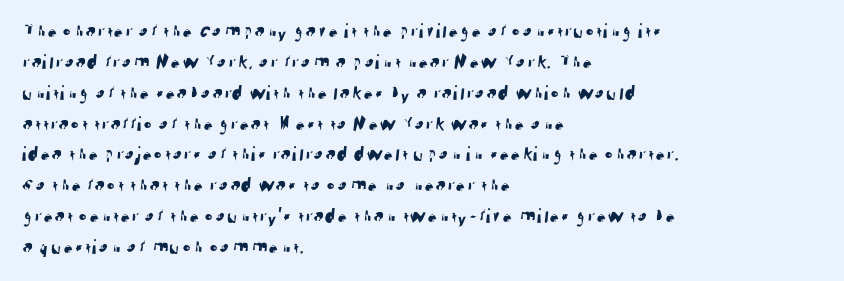
Q: Is the text underlined? A: No.
Q: How is the paragraph aligned? A: Left-aligned.
Q: Is the spacing between letters normal or unusually wide? A: Normal.
Q: Is the spacing between lines tight, normal or loose? A: Normal.
